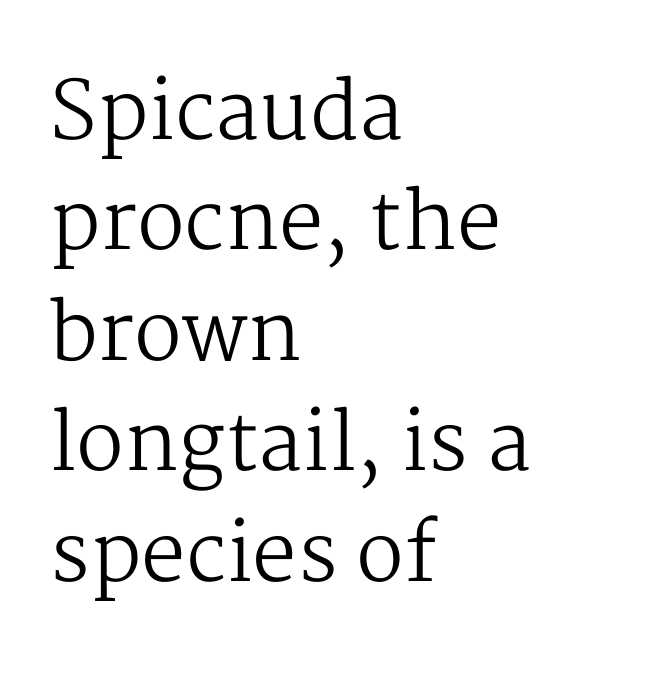
Q: Is the text bold? A: No.
Q: Is the text italic (slanted)? A: No, it is upright.
Q: Is the typeface a serif or a sans-serif typeface? A: Serif.
Q: Is the text underlined? A: No.
Q: How is the paragraph aligned? A: Left-aligned.
Q: Is the spacing between letters normal or unusually wide? A: Normal.
Q: Is the spacing between lines tight, normal or loose? A: Normal.
Q: Width (condensed, normal, or wide)? A: Normal.
Q: Stroke contrast? A: Medium.
Q: x-height? A: Medium.
Q: Monospaced? A: No.
